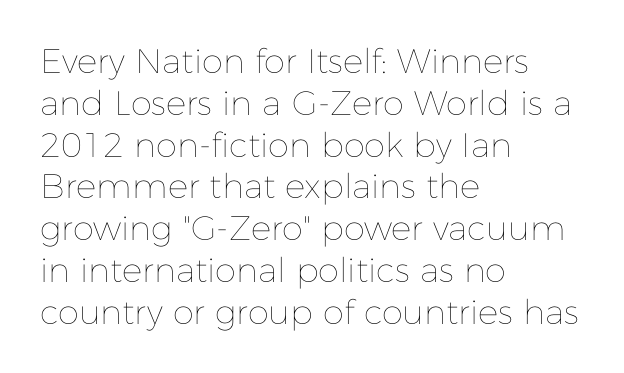
The passage shown is not underscored anywhere. Designer's note — italics off, roman on. Inter-character spacing is left at the font's built-in metrics. This sample has the flowing, uneven cadence of proportional lettering.
